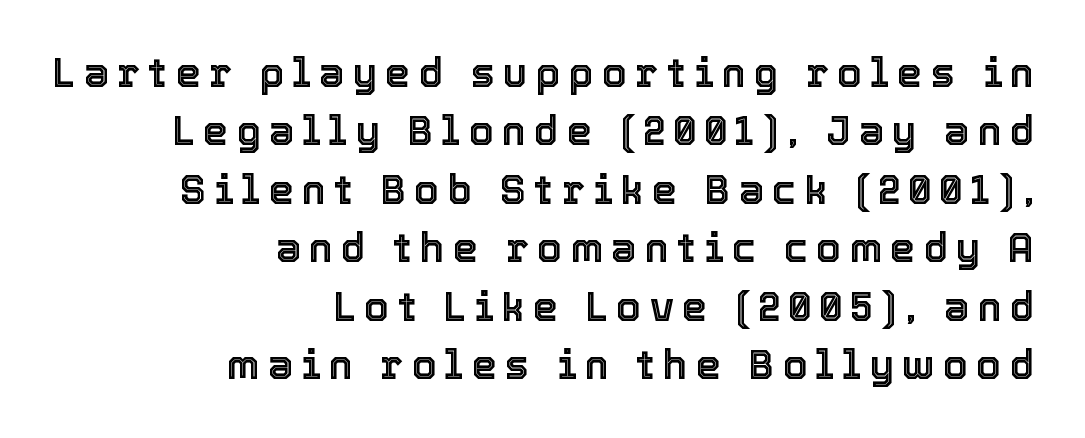
{"italic": "no", "width": "normal", "x_height": "medium", "monospaced": "no", "underline": "no", "align": "right", "line_spacing": "normal", "line_spacing_ratio": 1.46, "letter_spacing": "wide", "letter_spacing_em": 0.21, "glyph_px": 40}
